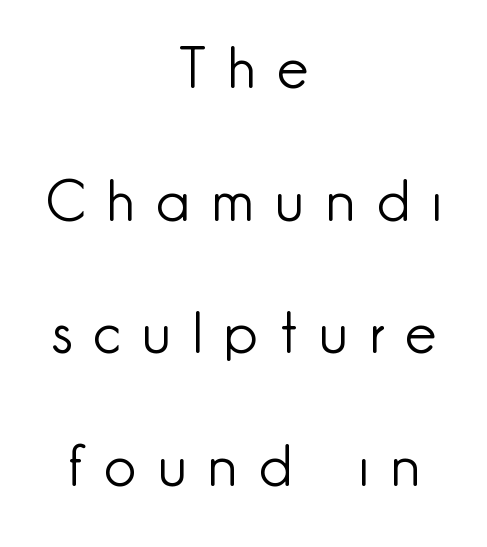
{"serif": "no", "italic": "no", "bold": "no", "weight": "light", "width": "normal", "stroke_contrast": "low", "x_height": "small", "monospaced": "no", "underline": "no", "align": "center", "line_spacing": "loose", "line_spacing_ratio": 2.37, "letter_spacing": "wide", "letter_spacing_em": 0.4, "glyph_px": 56}
